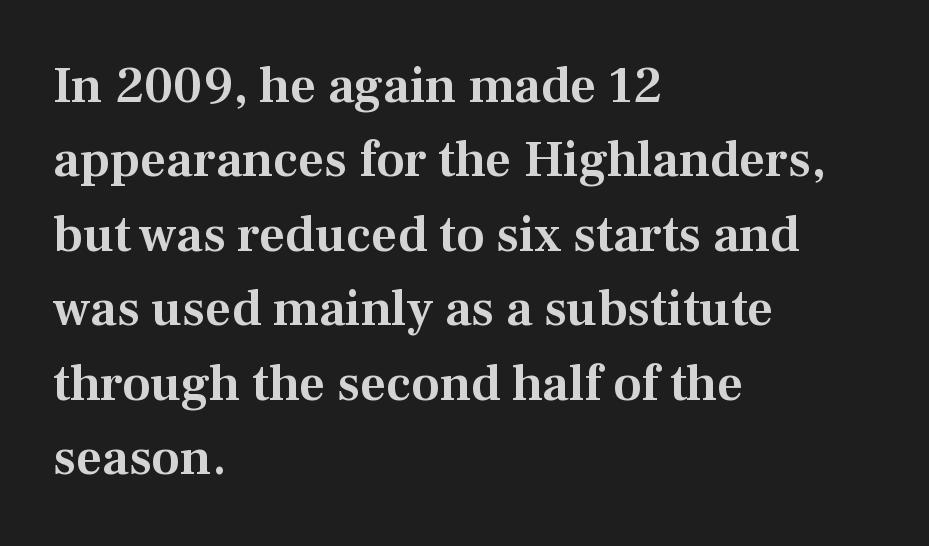
The image shows 51 px serif type, upright; set left-aligned, normal line spacing (1.46x), normal letter spacing, not underlined; medium stroke contrast and a medium x-height.
